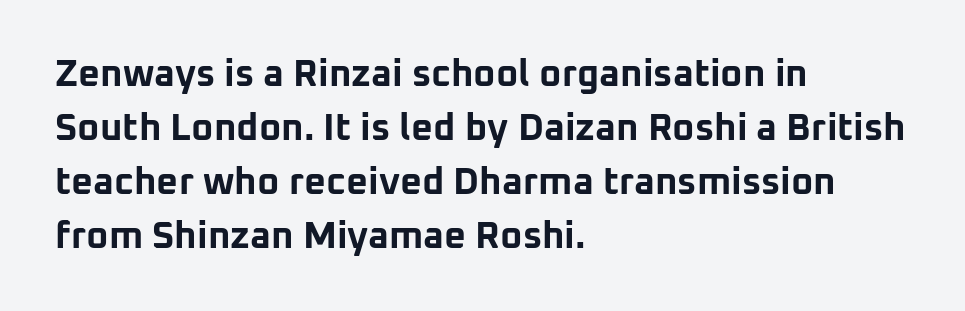
Q: Is the text bold? A: Yes.
Q: Is the text italic (slanted)? A: No, it is upright.
Q: Is the typeface a serif or a sans-serif typeface? A: Sans-serif.
Q: Is the text underlined? A: No.
Q: How is the paragraph aligned? A: Left-aligned.
Q: Is the spacing between letters normal or unusually wide? A: Normal.
Q: Is the spacing between lines tight, normal or loose? A: Normal.
Q: Width (condensed, normal, or wide)? A: Normal.
Q: Stroke contrast? A: Low.
Q: x-height? A: Medium.
Q: Monospaced? A: No.
